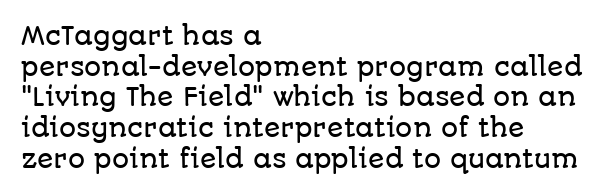
The image shows 24 px text type, upright; set left-aligned, normal line spacing (1.28x), normal letter spacing, not underlined.
